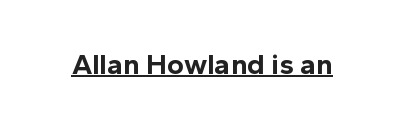
{"serif": "no", "italic": "no", "bold": "yes", "weight": "bold", "width": "normal", "x_height": "medium", "monospaced": "no", "underline": "yes", "letter_spacing": "normal", "letter_spacing_em": 0.0, "glyph_px": 29}
